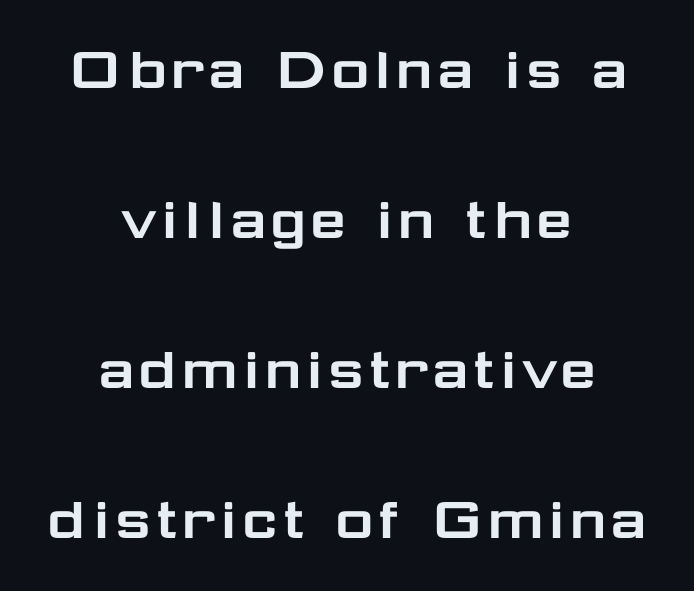
Where is the straight margin? There isn't one; the lines are centered. You could not count columns in this text — the font is proportionally spaced. The line texture is even and compact thanks to regular tracking. Stroke terminals: plain, sans-serif.
